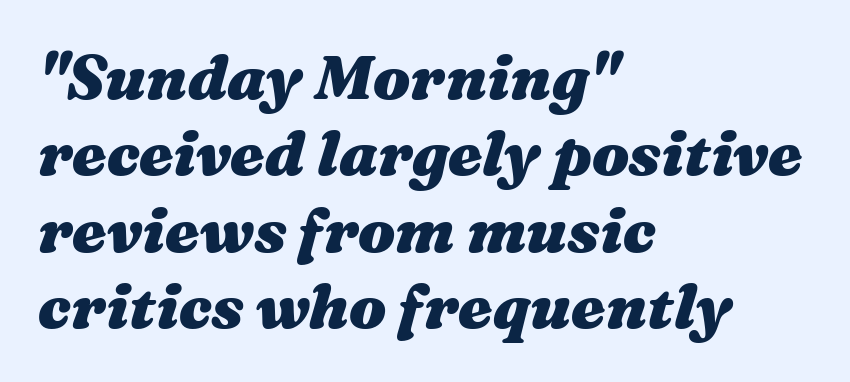
Q: Is the text bold? A: Yes.
Q: Is the text italic (slanted)? A: Yes, it leans right by about 16 degrees.
Q: Is the text underlined? A: No.
Q: How is the paragraph aligned? A: Left-aligned.
Q: Is the spacing between letters normal or unusually wide? A: Normal.
Q: Width (condensed, normal, or wide)? A: Wide.
Q: Stroke contrast? A: Medium.
Q: x-height? A: Medium.
Q: Monospaced? A: No.
